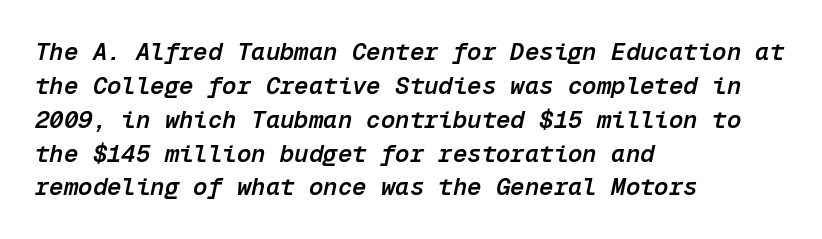
Here the glyphs are tracked normally, forming tight word shapes. All the whitespace from short lines collects on the right. Notice how the stems are inclined rather than vertical — that's the hallmark of italics. A normal amount of white space separates one row of letters from the next.
